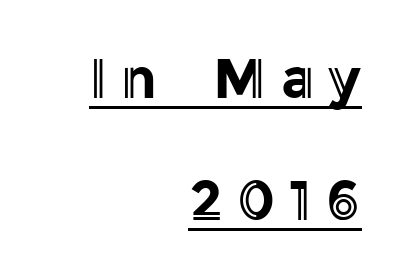
Quick note: interline space is abundant. Does the lettering tilt? It doesn't — this is upright. Every row of glyphs terminates at an identical x-position on the right. The type is letterspaced generously, with wide tracking. Here the designer chose a conventional face with non-uniform glyph widths. Caption: lettering with a line underneath.
